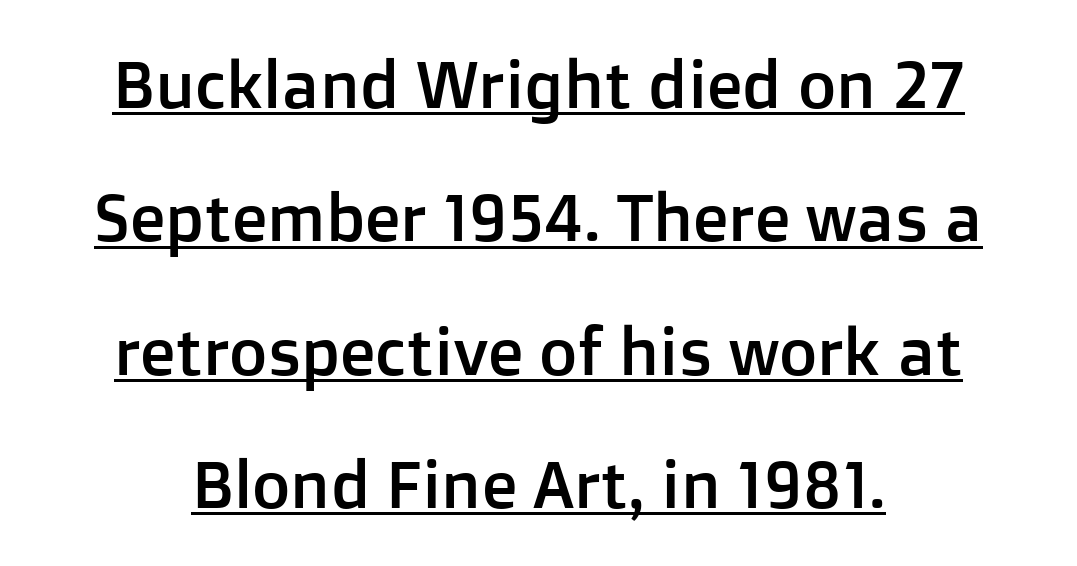
The image shows 66 px sans-serif type, upright; set loose line spacing (2.02x), normal letter spacing, underlined; low stroke contrast and a medium x-height.
